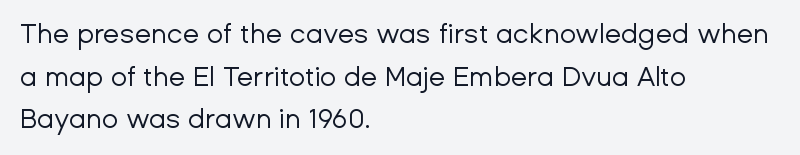
Q: Is the text bold? A: No.
Q: Is the text italic (slanted)? A: No, it is upright.
Q: Is the text underlined? A: No.
Q: How is the paragraph aligned? A: Left-aligned.
Q: Is the spacing between letters normal or unusually wide? A: Normal.
Q: Is the spacing between lines tight, normal or loose? A: Normal.
